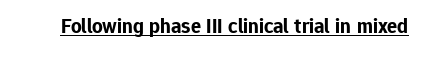
The image shows 21 px bold type, upright; set normal letter spacing, underlined.
